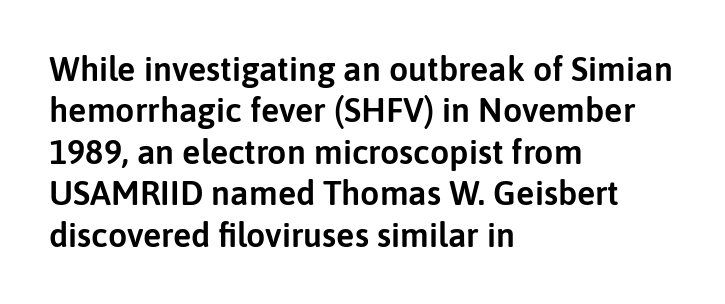
The letters stand upright; this is a roman face. What kind of face is this? One without serifs — a sans. These lines are rendered in a variable-pitch font. The strip under each line holds only bare page. Is the letter spacing exaggerated? No — it looks like the ordinary default.
